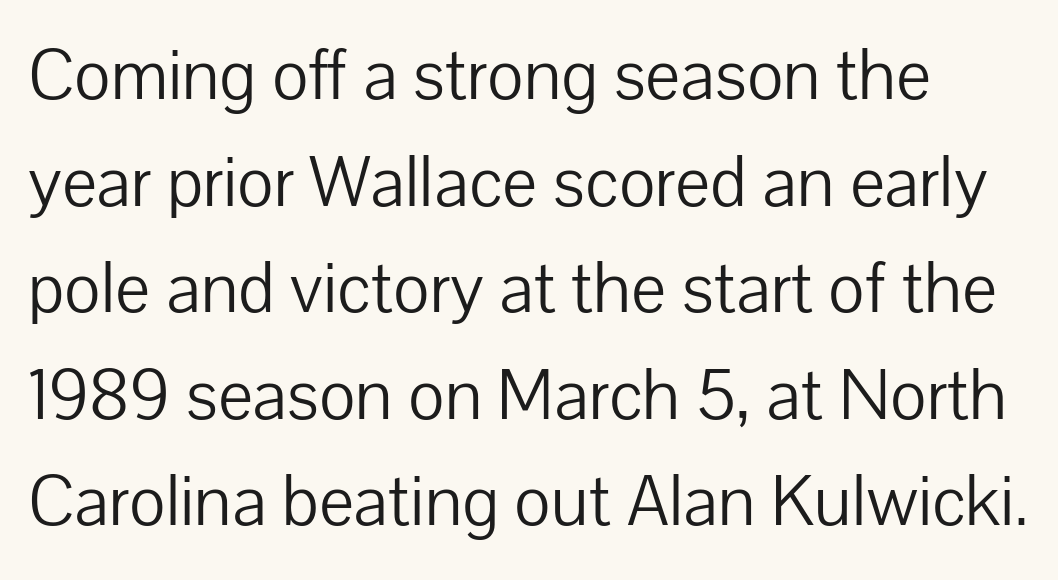
When letters stand straight like this, we call the style roman or upright. Stroke terminals: plain, sans-serif. Underlining? Definitely not there. Words appear dense and cohesive because spacing is normal. Weight: not bold — regular or lighter.
